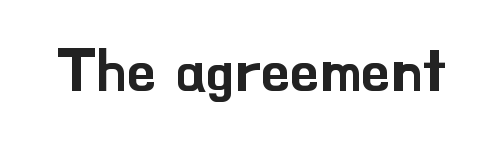
{"serif": "no", "italic": "no", "width": "normal", "stroke_contrast": "low", "x_height": "small", "monospaced": "no", "underline": "no", "letter_spacing": "normal", "letter_spacing_em": 0.0, "glyph_px": 58}
